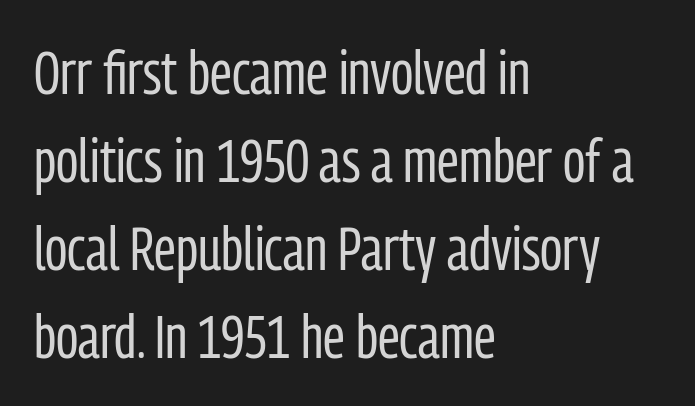
{"serif": "no", "italic": "no", "bold": "no", "weight": "regular", "width": "condensed", "stroke_contrast": "low", "x_height": "medium", "monospaced": "no", "underline": "no", "align": "left", "line_spacing": "normal", "line_spacing_ratio": 1.44, "letter_spacing": "normal", "letter_spacing_em": 0.0, "glyph_px": 61}
